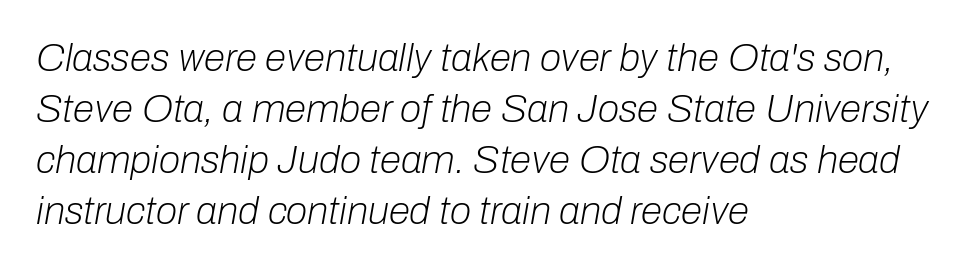
Leading matches the norm, producing a regular column. This rendering uses left alignment, leaving the right contour irregular. Each stroke keeps to a modest, everyday thickness or less. Style check: oblique. Here the designer chose a conventional face with non-uniform glyph widths.
